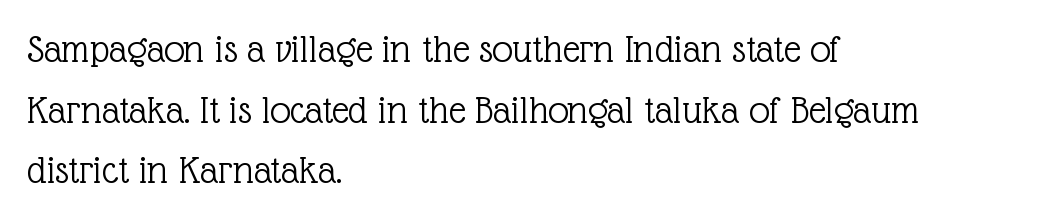
Q: Is the text bold? A: No.
Q: Is the text italic (slanted)? A: No, it is upright.
Q: Is the typeface a serif or a sans-serif typeface? A: Serif.
Q: Is the text underlined? A: No.
Q: How is the paragraph aligned? A: Left-aligned.
Q: Is the spacing between letters normal or unusually wide? A: Normal.
Q: Is the spacing between lines tight, normal or loose? A: Normal.
Q: Width (condensed, normal, or wide)? A: Normal.
Q: x-height? A: Medium.
Q: Monospaced? A: No.
